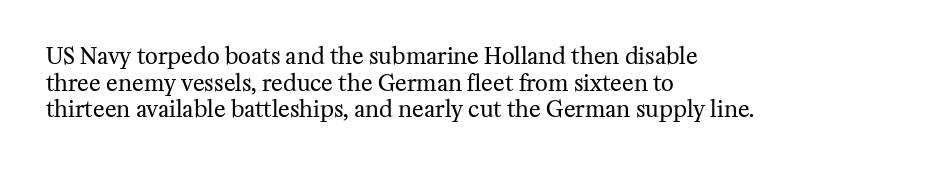
The face used here is rendered with its standard letterfit. The rag falls on the right side of this text block. The typeface has the unassuming heft of standard copy or less. Italic: no, the glyphs are upright roman.
